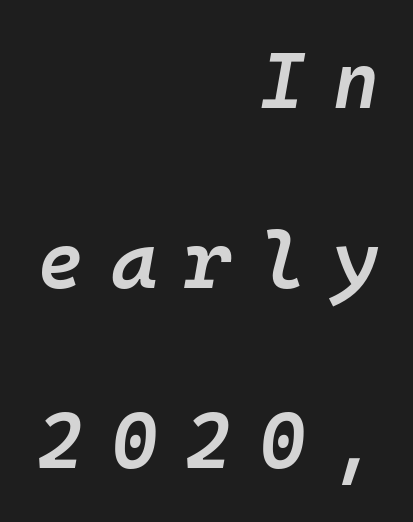
{"italic": "yes", "lean": "right", "slant_degrees": 10, "bold": "semi", "weight": "semibold", "width": "normal", "stroke_contrast": "low", "x_height": "medium", "monospaced": "yes", "underline": "no", "align": "right", "line_spacing": "loose", "line_spacing_ratio": 2.28, "letter_spacing": "wide", "letter_spacing_em": 0.35, "glyph_px": 79}
